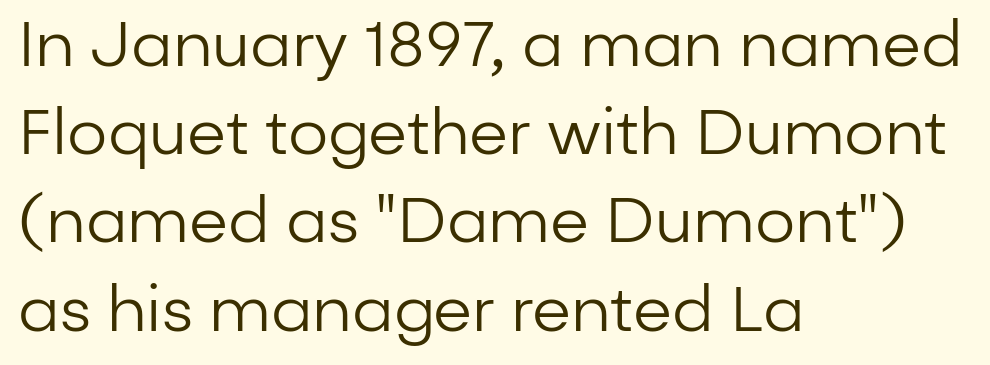
Does the leading feel generous? No, just average. Visually the block forms a straight wall on the left and a jagged coastline on the right. Short note: letters normally spaced. The space directly below the letters is spotless. Posture: vertical.
